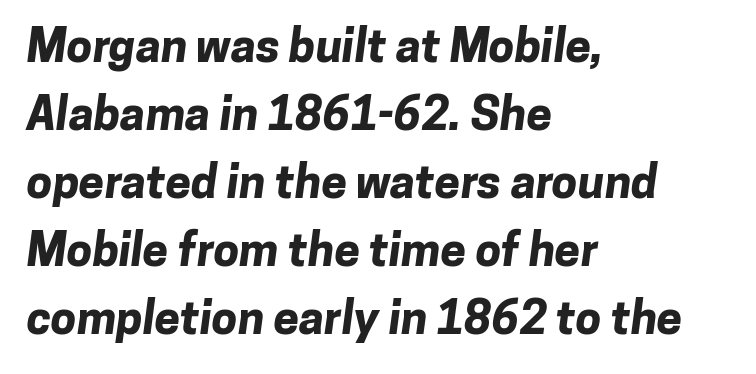
Q: Is the text bold? A: Yes.
Q: Is the typeface a serif or a sans-serif typeface? A: Sans-serif.
Q: Is the text underlined? A: No.
Q: How is the paragraph aligned? A: Left-aligned.
Q: Is the spacing between letters normal or unusually wide? A: Normal.
Q: Is the spacing between lines tight, normal or loose? A: Normal.
Q: Width (condensed, normal, or wide)? A: Normal.
Q: Stroke contrast? A: Low.
Q: x-height? A: Medium.
Q: Monospaced? A: No.
